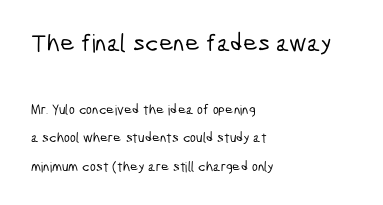
Q: Is the text underlined? A: No.
Q: How is the paragraph aligned? A: Left-aligned.
Q: Is the spacing between letters normal or unusually wide? A: Normal.
Q: Is the spacing between lines tight, normal or loose? A: Loose.
Q: Which block of text is set in a larger size, the first (top) or the second (bottom)? A: The first (top) one.
